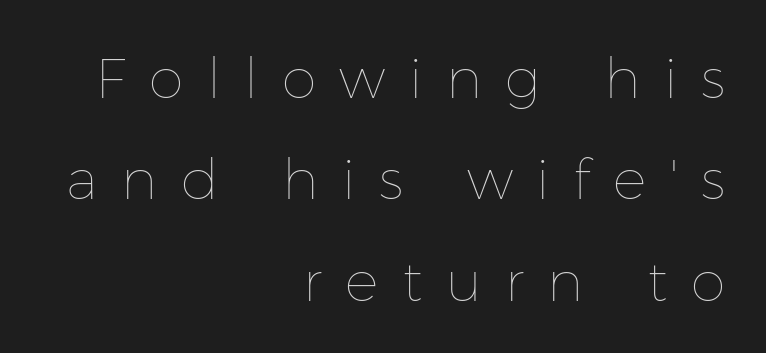
{"italic": "no", "bold": "no", "weight": "thin", "width": "normal", "stroke_contrast": "low", "x_height": "medium", "monospaced": "no", "underline": "no", "align": "right", "line_spacing_ratio": 1.81, "letter_spacing": "wide", "letter_spacing_em": 0.42, "glyph_px": 56}
